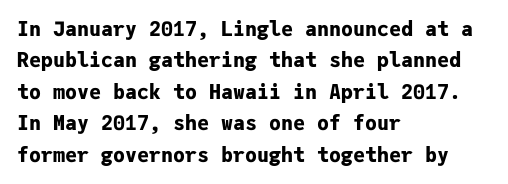
The image shows 20 px bold type, upright; set left-aligned, normal line spacing (1.57x), normal letter spacing, not underlined.
